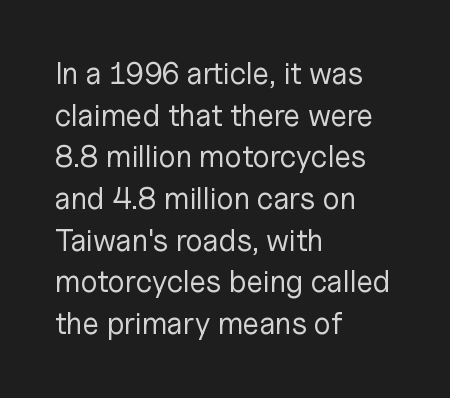
{"serif": "no", "italic": "no", "bold": "no", "weight": "regular", "width": "normal", "stroke_contrast": "low", "x_height": "medium", "monospaced": "no", "underline": "no", "align": "left", "line_spacing": "normal", "line_spacing_ratio": 1.39, "letter_spacing": "normal", "letter_spacing_em": 0.0, "glyph_px": 30}
